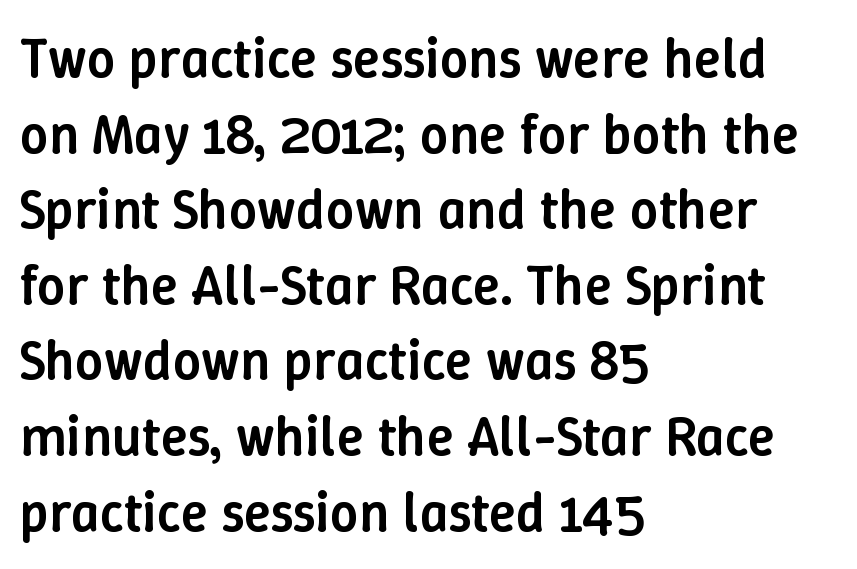
Q: Is the text bold? A: Semi-bold.
Q: Is the text italic (slanted)? A: No, it is upright.
Q: Is the text underlined? A: No.
Q: How is the paragraph aligned? A: Left-aligned.
Q: Is the spacing between letters normal or unusually wide? A: Normal.
Q: Is the spacing between lines tight, normal or loose? A: Normal.
Q: Width (condensed, normal, or wide)? A: Normal.
Q: Stroke contrast? A: Low.
Q: x-height? A: Medium.
Q: Monospaced? A: No.
